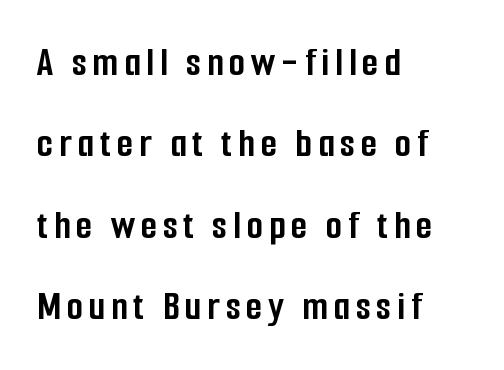
{"serif": "no", "italic": "no", "bold": "yes", "weight": "semibold", "width": "condensed", "stroke_contrast": "low", "x_height": "medium", "monospaced": "no", "underline": "no", "align": "left", "line_spacing": "loose", "line_spacing_ratio": 1.94, "glyph_px": 42}
